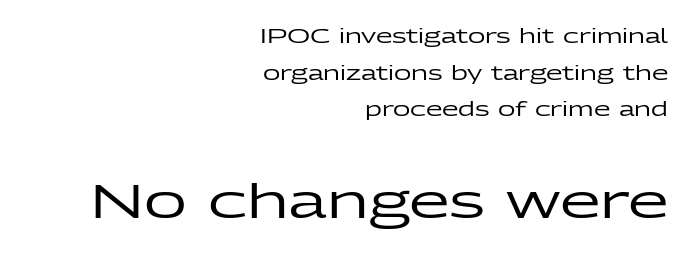
Q: Is the text italic (slanted)? A: No, it is upright.
Q: Is the typeface a serif or a sans-serif typeface? A: Sans-serif.
Q: Is the text underlined? A: No.
Q: How is the paragraph aligned? A: Right-aligned.
Q: Is the spacing between letters normal or unusually wide? A: Normal.
Q: Is the spacing between lines tight, normal or loose? A: Loose.
Q: Which block of text is set in a larger size, the first (top) or the second (bottom)? A: The second (bottom) one.
Q: Width (condensed, normal, or wide)? A: Wide.
Q: Stroke contrast? A: Low.
Q: x-height? A: Medium.
Q: Monospaced? A: No.
